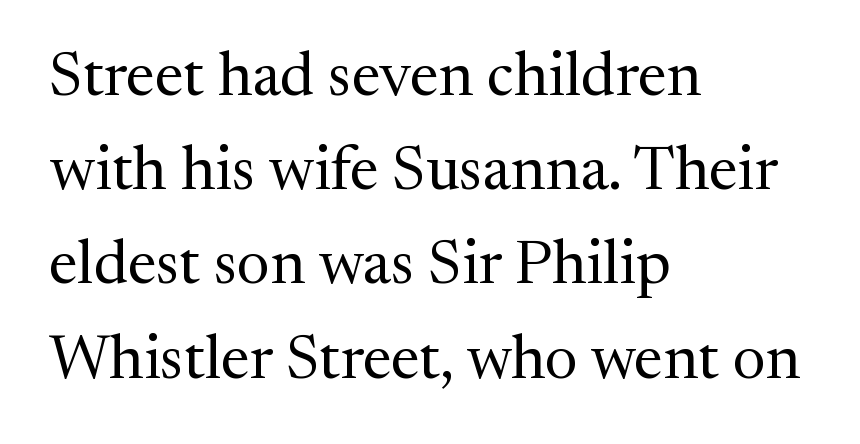
Font category for this specimen: serif. Any mark beneath the type? The region is blank. Honestly, the row spacing looks completely unremarkable. The rendering uses natural spacing where letterforms have individual widths. The rendering anchors every line to the left-hand side.
